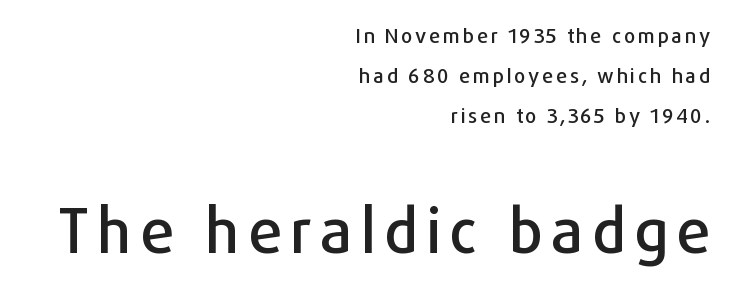
Size hierarchy here favors the trailing block over the leading one. Interline gaps are noticeably wide in this sample. You can tell it's not italic because the verticals are truly vertical. The face used here is a sans, in the tradition of grotesques and geometrics. The string is rendered with underlining switched off. Each letter keeps its own natural width here, so spacing adapts to shape.
